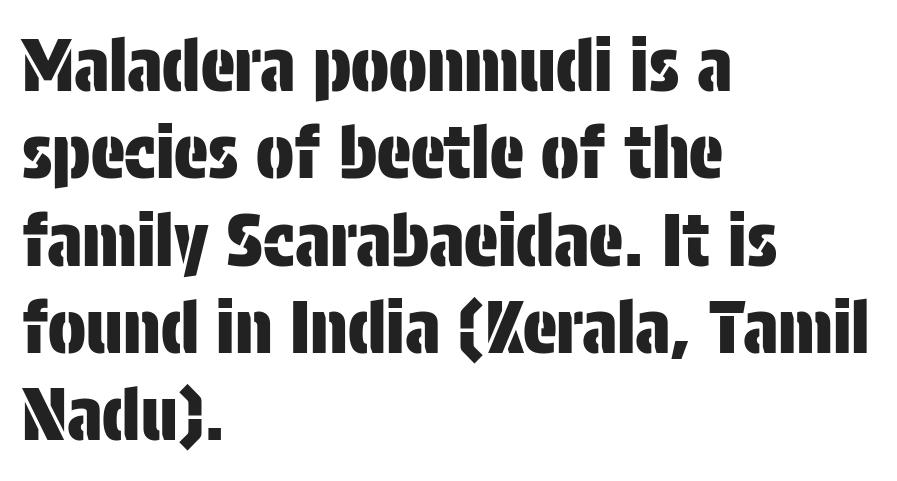
{"serif": "no", "italic": "no", "width": "condensed", "stroke_contrast": "low", "x_height": "large", "monospaced": "no", "underline": "no", "align": "left", "line_spacing_ratio": 1.23, "letter_spacing": "normal", "letter_spacing_em": 0.0, "glyph_px": 71}
